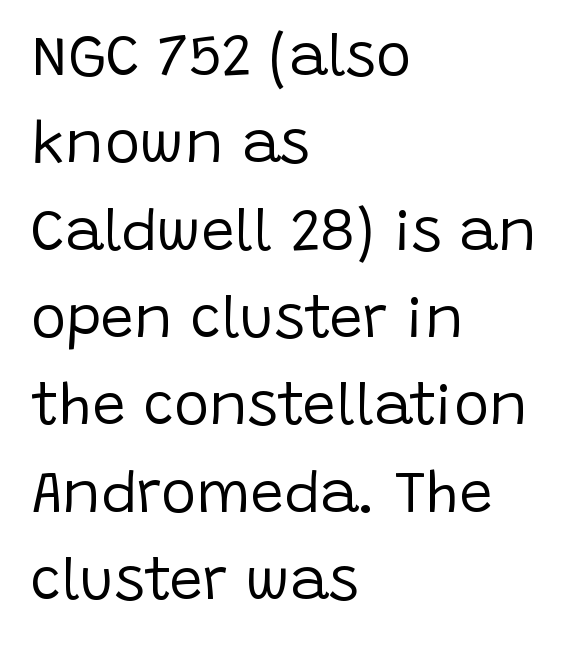
The image shows 59 px regular-weight sans-serif type, upright; set left-aligned, normal line spacing (1.48x), normal letter spacing, not underlined; low stroke contrast and a large x-height.
